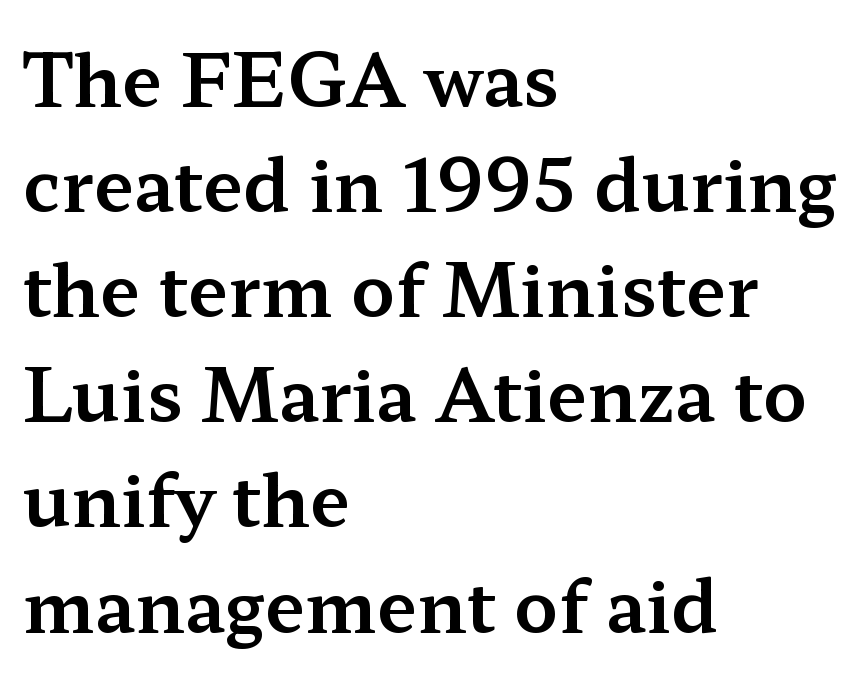
The image shows 72 px wide serif type, upright; set left-aligned, normal line spacing (1.46x), normal letter spacing, not underlined; medium stroke contrast and a medium x-height.
